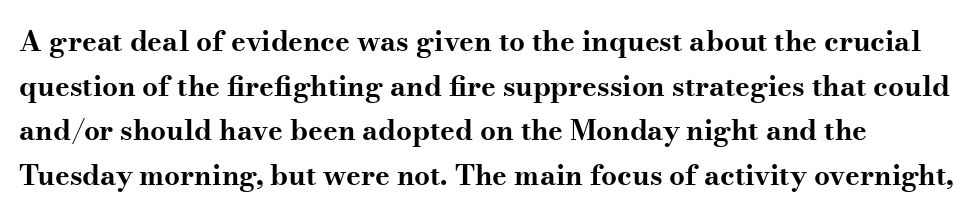
Q: Is the text bold? A: Yes.
Q: Is the text italic (slanted)? A: No, it is upright.
Q: Is the typeface a serif or a sans-serif typeface? A: Serif.
Q: Is the text underlined? A: No.
Q: Is the spacing between letters normal or unusually wide? A: Normal.
Q: Is the spacing between lines tight, normal or loose? A: Normal.
Q: Width (condensed, normal, or wide)? A: Wide.
Q: Stroke contrast? A: Medium.
Q: x-height? A: Small.
Q: Monospaced? A: No.
